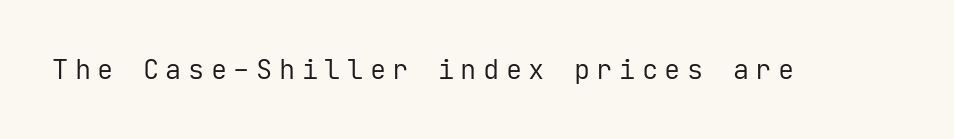
{"italic": "no", "bold": "no", "underline": "no", "letter_spacing": "wide", "letter_spacing_em": 0.24, "glyph_px": 27}
